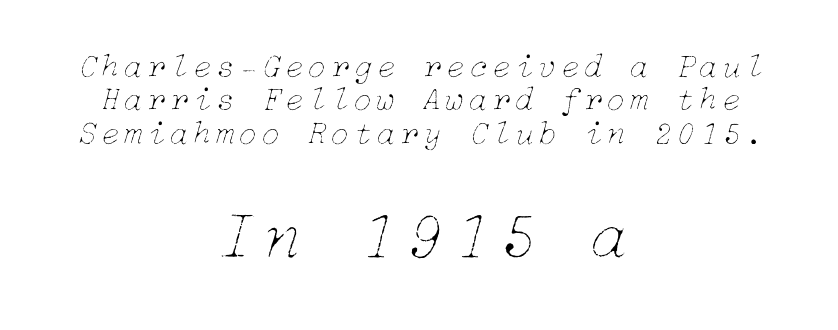
The image shows 69 px thin type, italic (leaning right); set centered, tight line spacing (0.98x), not underlined; the second (bottom) block is 2.03x larger; low stroke contrast and a medium x-height.
